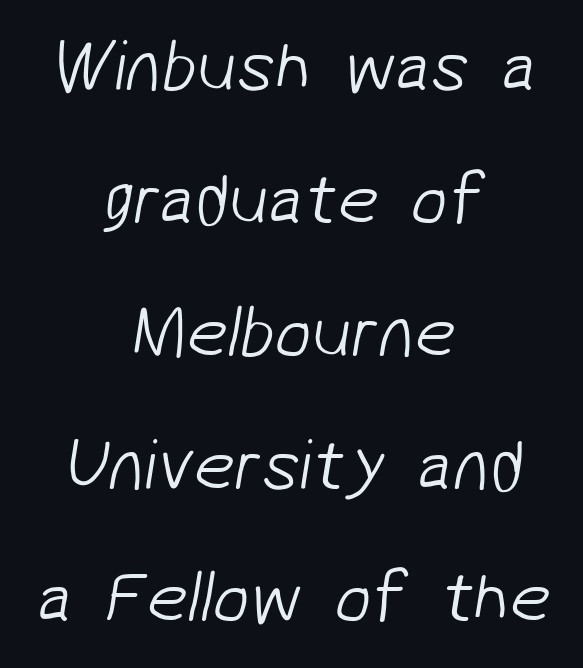
Here the designer chose a conventional face with non-uniform glyph widths. Unlike a traditional serif, this face leaves its strokes unadorned. Honestly, there is no underline to notice here at all. The text block is weighted toward neither margin, spreading evenly from the middle.
